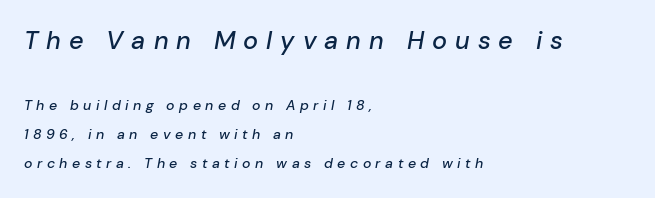
Q: Is the text italic (slanted)? A: Yes, it leans right by about 10 degrees.
Q: Is the text underlined? A: No.
Q: How is the paragraph aligned? A: Left-aligned.
Q: Is the spacing between letters normal or unusually wide? A: Unusually wide.
Q: Is the spacing between lines tight, normal or loose? A: Loose.
Q: Which block of text is set in a larger size, the first (top) or the second (bottom)? A: The first (top) one.
